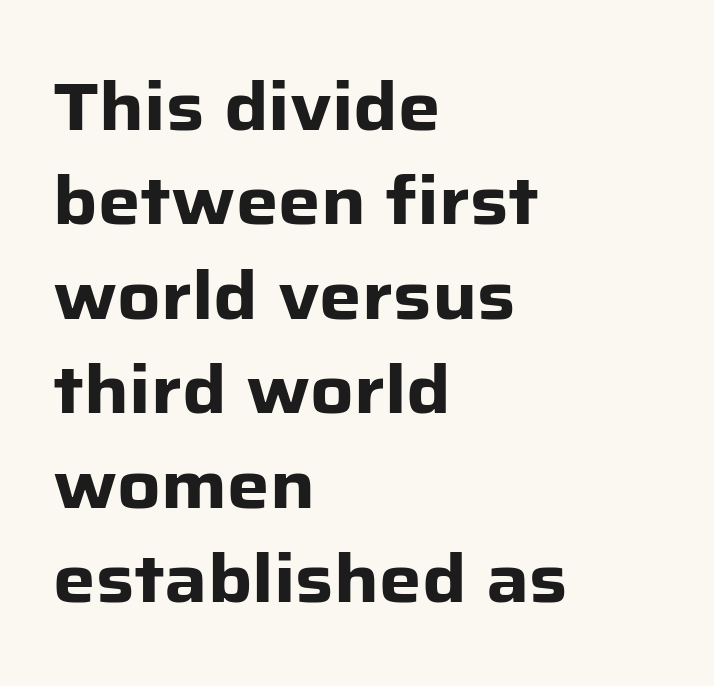
{"serif": "no", "italic": "no", "bold": "yes", "weight": "heavy", "width": "normal", "stroke_contrast": "low", "x_height": "medium", "monospaced": "no", "underline": "no", "align": "left", "line_spacing": "normal", "line_spacing_ratio": 1.41, "letter_spacing": "normal", "letter_spacing_em": 0.0, "glyph_px": 67}
